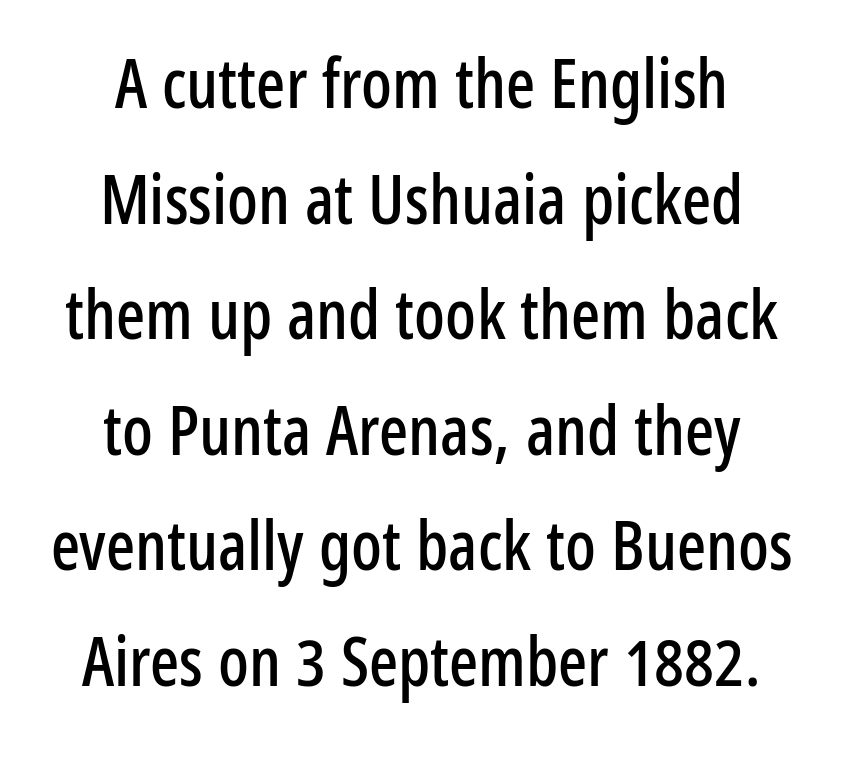
The image shows 68 px condensed sans-serif type, upright; set normal line spacing (1.7x), normal letter spacing, not underlined; low stroke contrast and a medium x-height.
